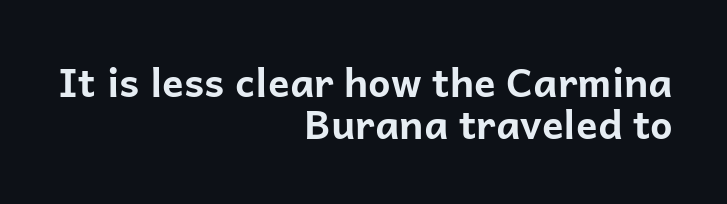
A roman cut, with each character standing at attention. One-word summary of the alignment: right. Stroke thickness is high; the sample reads as a true bold. The foot of each line stays bare and open. Each letter's strokes conclude bluntly, with no projecting serifs.
